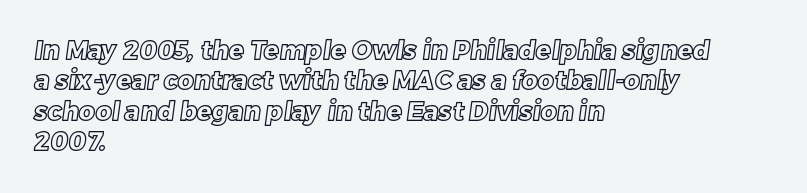
Caption: standard tracking, unaltered. Layout note: lines flush left. Beneath every word, the page is bare.
